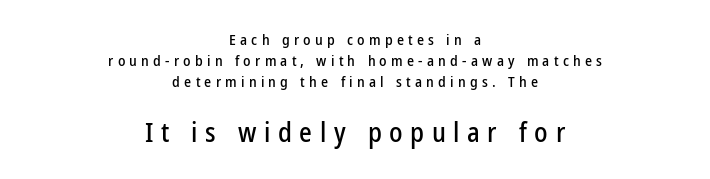
The image shows 27 px text type, upright; set centered, normal line spacing (1.41x), unusually wide letter spacing (+0.28 em), not underlined; the second (bottom) block is 1.8x larger.
